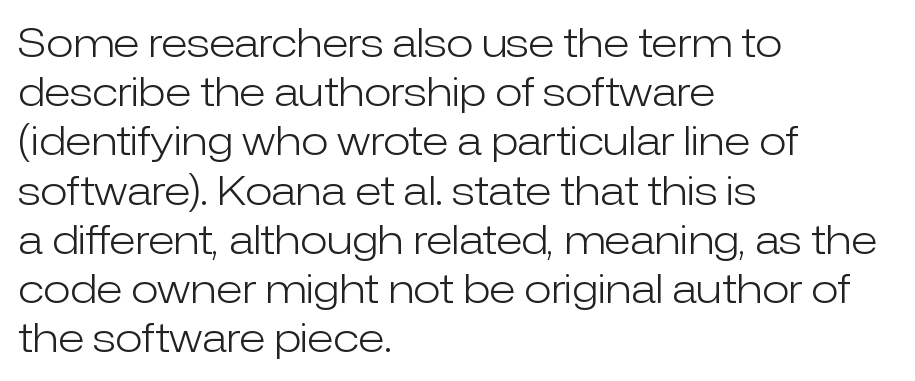
Inter-character spacing is left at the font's built-in metrics. Do the characters align in a grid? No, the font is proportional. The font's upright variant was chosen for this text. A bare baseline throughout the passage. Bold? No — there's no thickening of the strokes. The typeface chosen for these lines omits serifs.
